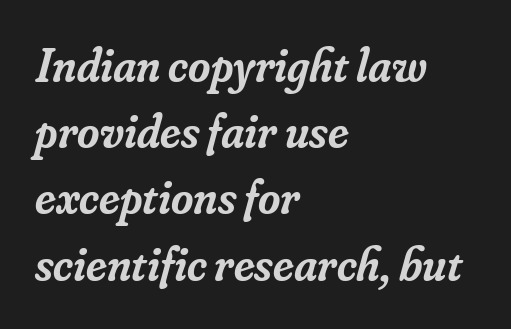
Default kerning and tracking; the words read as compact shapes. The designer went with a serif here, giving each stem small feet. The letters are semibold — heavier than regular but short of a full bold. Quick note: underline off.
